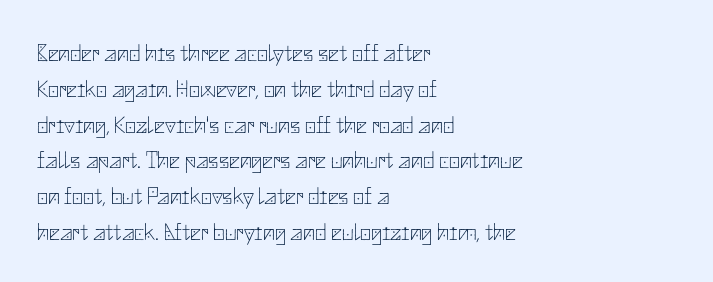
The image shows 24 px text type, upright; set left-aligned, normal line spacing (1.49x), normal letter spacing, not underlined.
